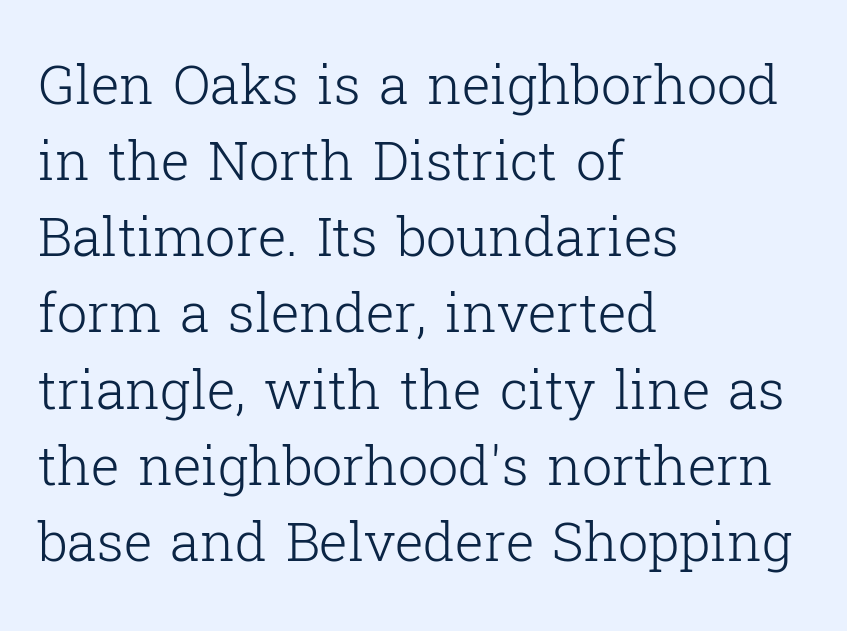
{"serif": "yes", "italic": "no", "bold": "no", "weight": "light", "width": "normal", "stroke_contrast": "low", "x_height": "medium", "monospaced": "no", "underline": "no", "align": "left", "line_spacing": "normal", "line_spacing_ratio": 1.41, "letter_spacing": "normal", "letter_spacing_em": 0.0, "glyph_px": 54}
